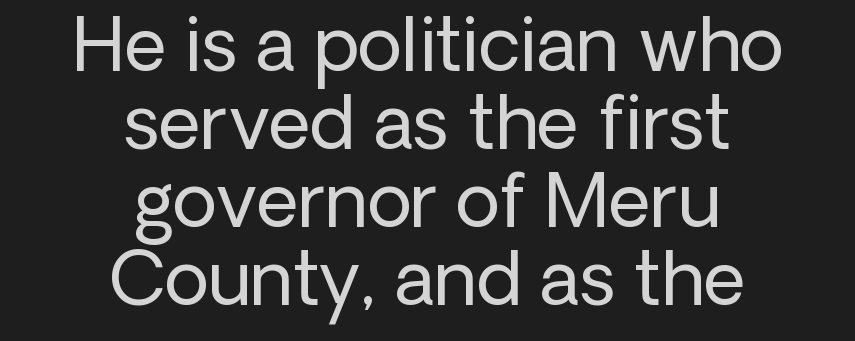
The image shows 73 px regular-weight sans-serif type, upright; set centered, tight line spacing (1.07x), normal letter spacing, not underlined; low stroke contrast and a medium x-height.
